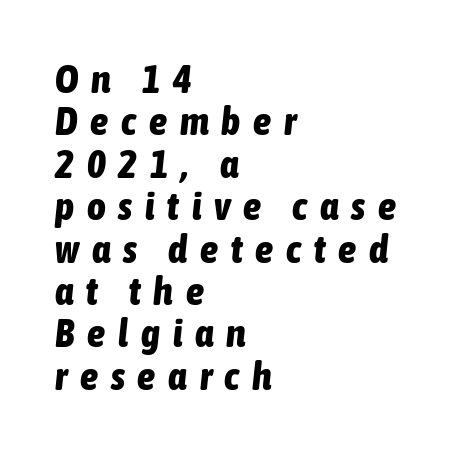
Q: Is the text bold? A: Yes.
Q: Is the text italic (slanted)? A: Yes, it leans right by about 6 degrees.
Q: Is the text underlined? A: No.
Q: How is the paragraph aligned? A: Left-aligned.
Q: Is the spacing between letters normal or unusually wide? A: Unusually wide.
Q: Is the spacing between lines tight, normal or loose? A: Tight.
Q: Width (condensed, normal, or wide)? A: Condensed.
Q: Stroke contrast? A: Low.
Q: x-height? A: Medium.
Q: Monospaced? A: No.
